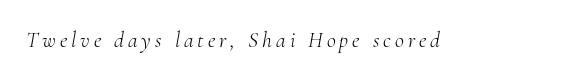
{"italic": "yes", "lean": "right", "slant_degrees": 10, "bold": "no", "underline": "no", "glyph_px": 22}
